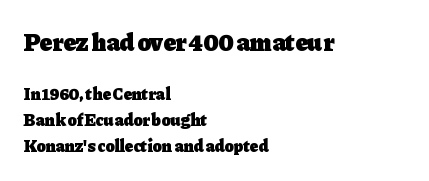
{"italic": "no", "bold": "yes", "underline": "no", "align": "left", "line_spacing": "normal", "line_spacing_ratio": 1.52, "letter_spacing": "normal", "letter_spacing_em": 0.0, "larger_block": "first", "size_ratio": 1.47, "glyph_px": 25}
